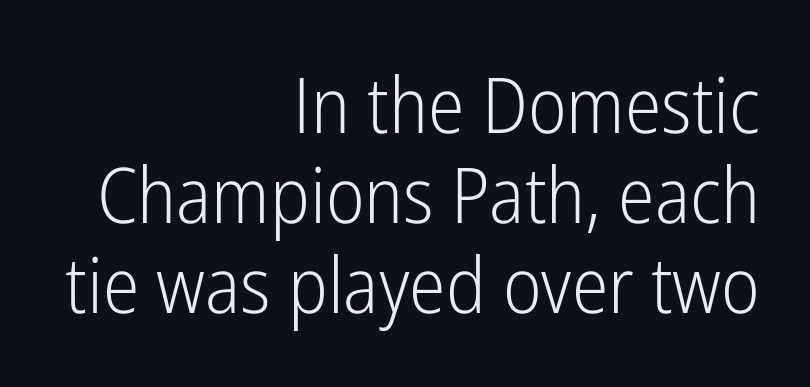
Q: Is the text bold? A: No.
Q: Is the text italic (slanted)? A: No, it is upright.
Q: Is the typeface a serif or a sans-serif typeface? A: Sans-serif.
Q: Is the text underlined? A: No.
Q: How is the paragraph aligned? A: Right-aligned.
Q: Is the spacing between letters normal or unusually wide? A: Normal.
Q: Width (condensed, normal, or wide)? A: Condensed.
Q: Stroke contrast? A: Low.
Q: x-height? A: Medium.
Q: Monospaced? A: No.
